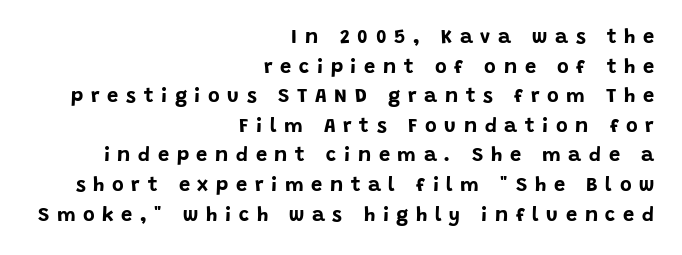
The image shows 20 px bold type, upright; set right-aligned, normal line spacing (1.48x), unusually wide letter spacing (+0.38 em), not underlined.
